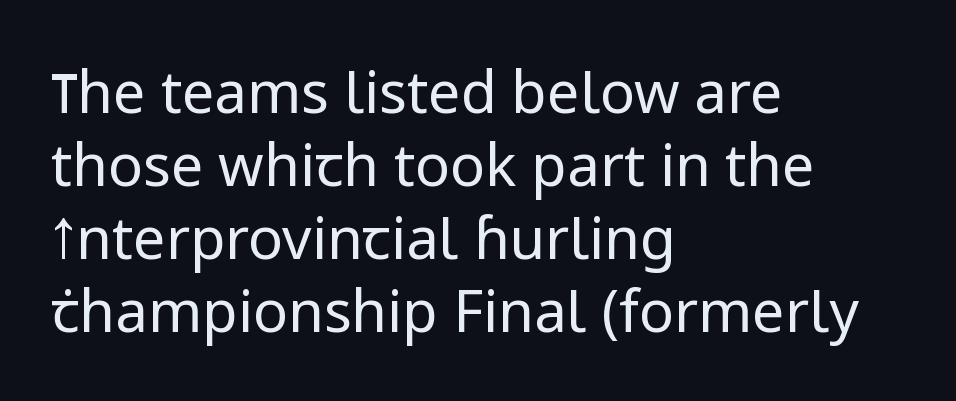
Q: Is the text bold? A: No.
Q: Is the text italic (slanted)? A: No, it is upright.
Q: Is the typeface a serif or a sans-serif typeface? A: Sans-serif.
Q: Is the text underlined? A: No.
Q: How is the paragraph aligned? A: Left-aligned.
Q: Is the spacing between letters normal or unusually wide? A: Normal.
Q: Is the spacing between lines tight, normal or loose? A: Normal.
Q: Width (condensed, normal, or wide)? A: Normal.
Q: Stroke contrast? A: Low.
Q: x-height? A: Medium.
Q: Monospaced? A: No.
